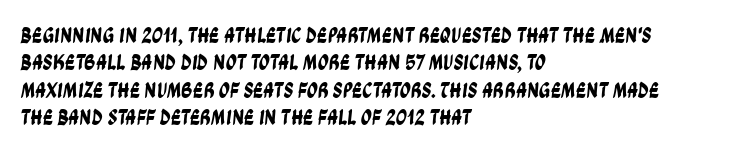
Q: Is the text underlined? A: No.
Q: How is the paragraph aligned? A: Left-aligned.
Q: Is the spacing between letters normal or unusually wide? A: Normal.
